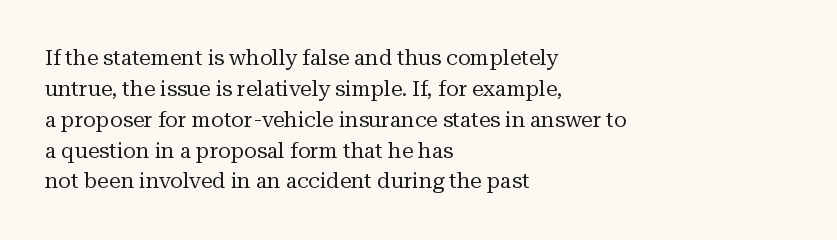
Q: Is the text bold? A: No.
Q: Is the text italic (slanted)? A: No, it is upright.
Q: Is the text underlined? A: No.
Q: How is the paragraph aligned? A: Left-aligned.
Q: Is the spacing between letters normal or unusually wide? A: Normal.
Q: Is the spacing between lines tight, normal or loose? A: Normal.
